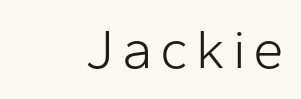
Q: Is the text bold? A: No.
Q: Is the text italic (slanted)? A: No, it is upright.
Q: Is the typeface a serif or a sans-serif typeface? A: Sans-serif.
Q: Is the text underlined? A: No.
Q: How is the paragraph aligned? A: Right-aligned.
Q: Width (condensed, normal, or wide)? A: Normal.
Q: Stroke contrast? A: Low.
Q: x-height? A: Medium.
Q: Monospaced? A: No.
